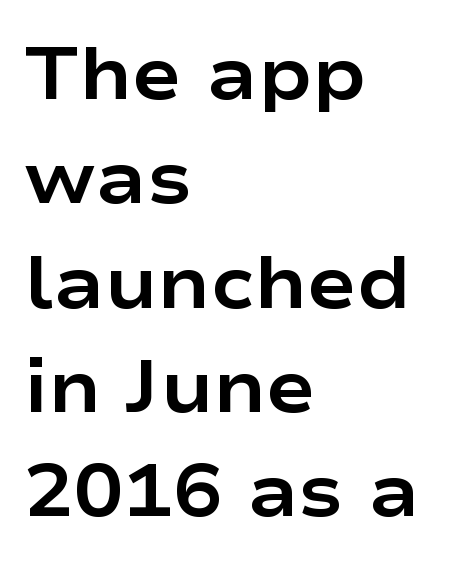
{"serif": "no", "italic": "no", "bold": "yes", "weight": "bold", "width": "wide", "stroke_contrast": "low", "x_height": "medium", "monospaced": "no", "underline": "no", "align": "left", "line_spacing": "normal", "line_spacing_ratio": 1.41, "letter_spacing": "normal", "letter_spacing_em": 0.0, "glyph_px": 74}
